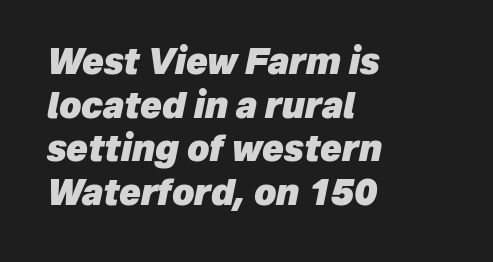
The image shows 35 px heavy type, italic (leaning right); set left-aligned, normal line spacing (1.25x), normal letter spacing, not underlined; low stroke contrast and a medium x-height.
